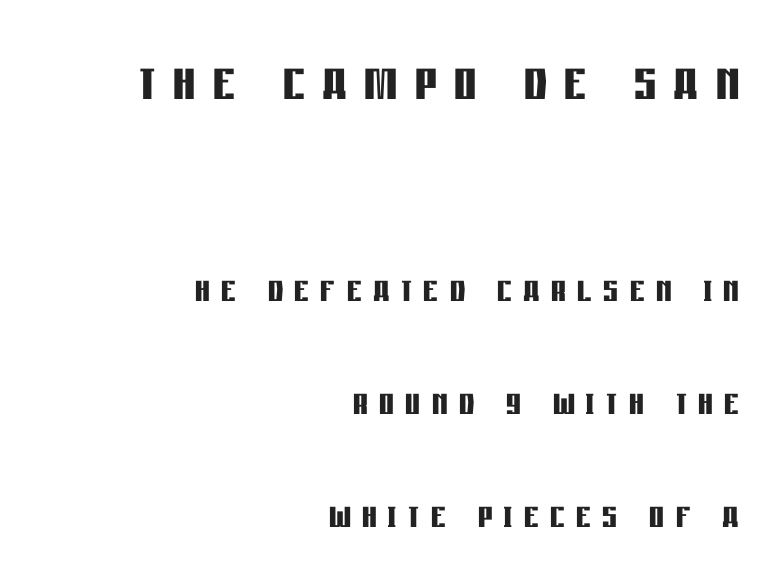
Q: Is the text bold? A: Yes.
Q: Is the text italic (slanted)? A: No, it is upright.
Q: Is the typeface a serif or a sans-serif typeface? A: Sans-serif.
Q: Is the text underlined? A: No.
Q: How is the paragraph aligned? A: Right-aligned.
Q: Is the spacing between letters normal or unusually wide? A: Unusually wide.
Q: Is the spacing between lines tight, normal or loose? A: Loose.
Q: Which block of text is set in a larger size, the first (top) or the second (bottom)? A: The first (top) one.
Q: Width (condensed, normal, or wide)? A: Condensed.
Q: Stroke contrast? A: Low.
Q: x-height? A: Large.
Q: Monospaced? A: No.
